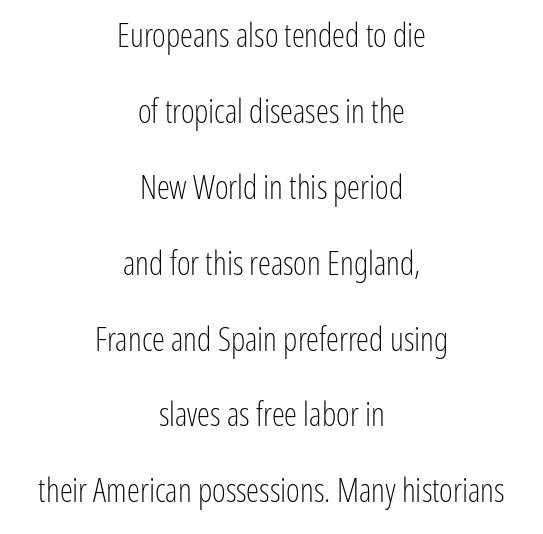
{"serif": "no", "italic": "no", "bold": "no", "weight": "light", "width": "condensed", "stroke_contrast": "low", "x_height": "medium", "monospaced": "no", "underline": "no", "align": "center", "line_spacing": "loose", "line_spacing_ratio": 2.3, "letter_spacing": "normal", "letter_spacing_em": 0.0, "glyph_px": 33}
